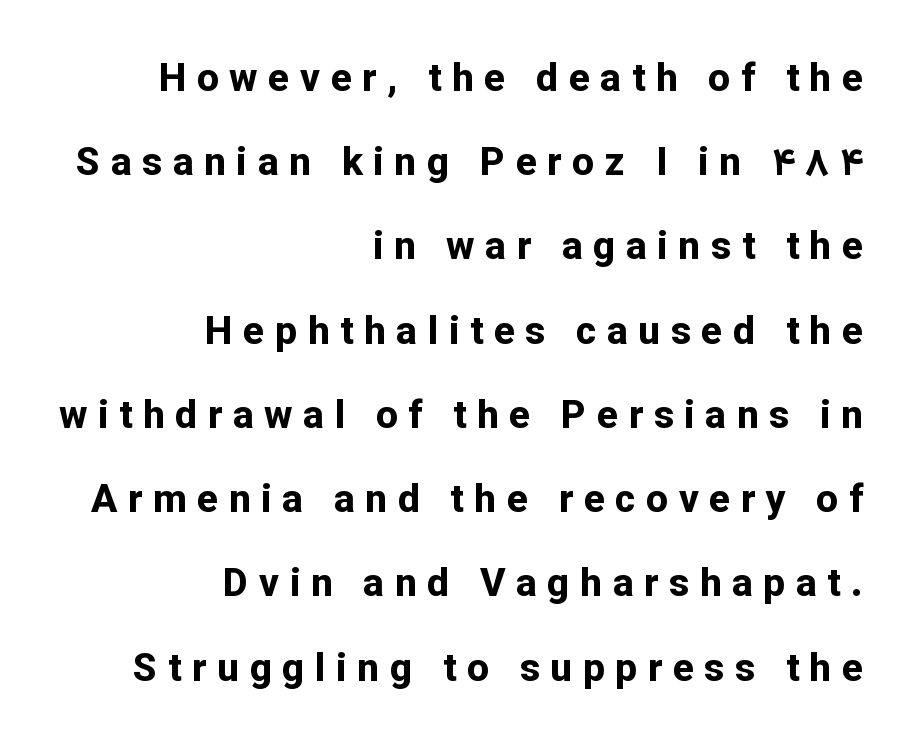
The image shows 39 px bold sans-serif type, upright; set right-aligned, loose line spacing (2.16x), unusually wide letter spacing (+0.27 em), not underlined; low stroke contrast and a medium x-height.
